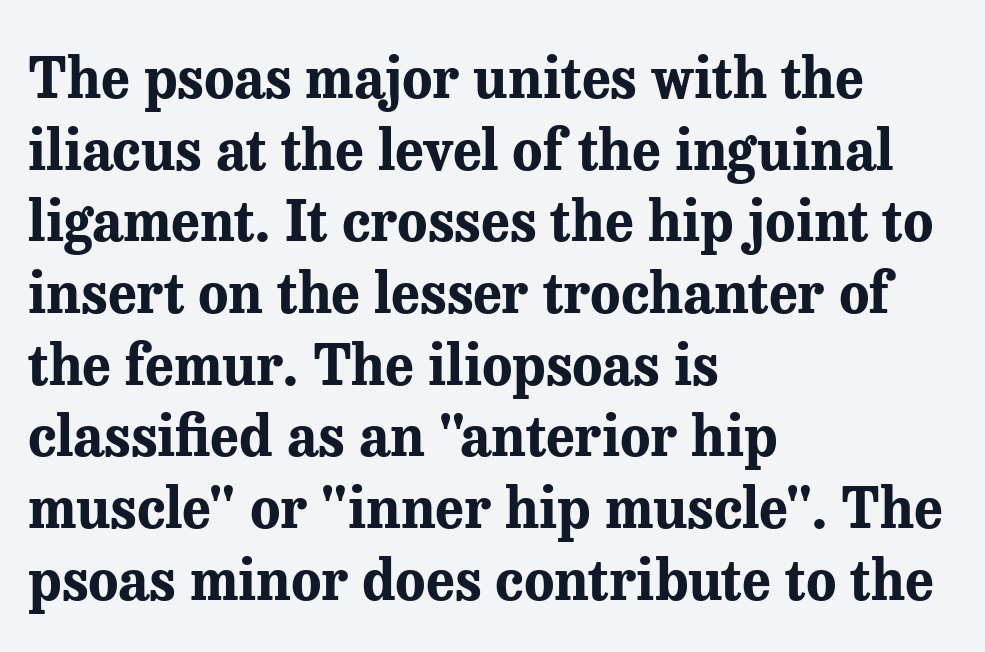
Q: Is the text bold? A: Yes.
Q: Is the text italic (slanted)? A: No, it is upright.
Q: Is the typeface a serif or a sans-serif typeface? A: Serif.
Q: Is the text underlined? A: No.
Q: How is the paragraph aligned? A: Left-aligned.
Q: Is the spacing between letters normal or unusually wide? A: Normal.
Q: Is the spacing between lines tight, normal or loose? A: Normal.
Q: Width (condensed, normal, or wide)? A: Normal.
Q: Stroke contrast? A: Medium.
Q: x-height? A: Medium.
Q: Monospaced? A: No.
